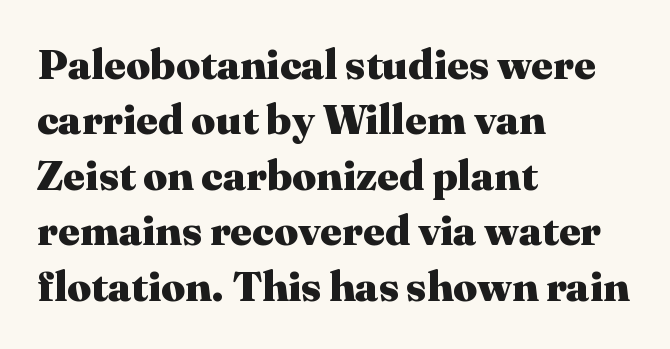
{"serif": "yes", "italic": "no", "bold": "yes", "weight": "heavy", "width": "normal", "stroke_contrast": "medium", "x_height": "medium", "monospaced": "no", "underline": "no", "align": "left", "line_spacing": "normal", "line_spacing_ratio": 1.32, "letter_spacing": "normal", "letter_spacing_em": 0.0, "glyph_px": 42}
